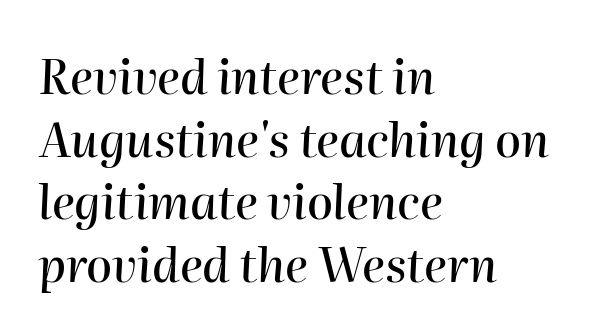
Q: Is the text italic (slanted)? A: Yes, it leans right by about 2 degrees.
Q: Is the text underlined? A: No.
Q: How is the paragraph aligned? A: Left-aligned.
Q: Is the spacing between letters normal or unusually wide? A: Normal.
Q: Is the spacing between lines tight, normal or loose? A: Normal.
Q: Width (condensed, normal, or wide)? A: Normal.
Q: Stroke contrast? A: High.
Q: x-height? A: Medium.
Q: Monospaced? A: No.
